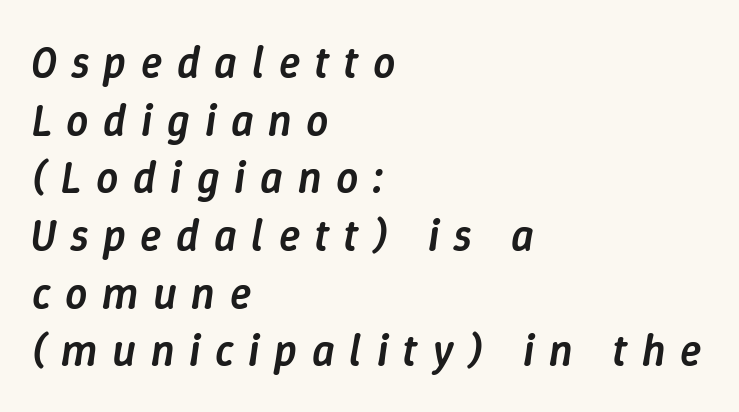
Q: Is the text bold? A: Semi-bold.
Q: Is the text italic (slanted)? A: Yes, it leans right by about 9 degrees.
Q: Is the text underlined? A: No.
Q: How is the paragraph aligned? A: Left-aligned.
Q: Is the spacing between letters normal or unusually wide? A: Unusually wide.
Q: Is the spacing between lines tight, normal or loose? A: Normal.
Q: Width (condensed, normal, or wide)? A: Normal.
Q: Stroke contrast? A: Low.
Q: x-height? A: Medium.
Q: Monospaced? A: No.
